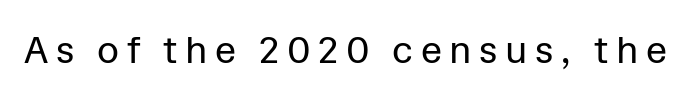
Q: Is the text bold? A: No.
Q: Is the text italic (slanted)? A: No, it is upright.
Q: Is the typeface a serif or a sans-serif typeface? A: Sans-serif.
Q: Is the text underlined? A: No.
Q: Is the spacing between letters normal or unusually wide? A: Unusually wide.
Q: Width (condensed, normal, or wide)? A: Normal.
Q: Stroke contrast? A: Low.
Q: x-height? A: Medium.
Q: Monospaced? A: No.
